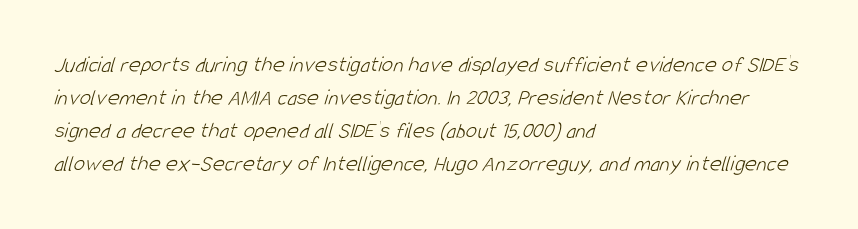
Q: Is the text bold? A: No.
Q: Is the text underlined? A: No.
Q: How is the paragraph aligned? A: Left-aligned.
Q: Is the spacing between letters normal or unusually wide? A: Normal.
Q: Is the spacing between lines tight, normal or loose? A: Normal.
